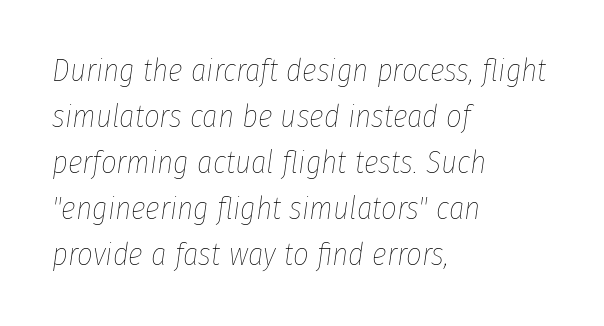
The image shows 31 px thin, condensed type, italic (leaning right); set left-aligned, normal line spacing (1.48x), normal letter spacing, not underlined; low stroke contrast and a medium x-height.
